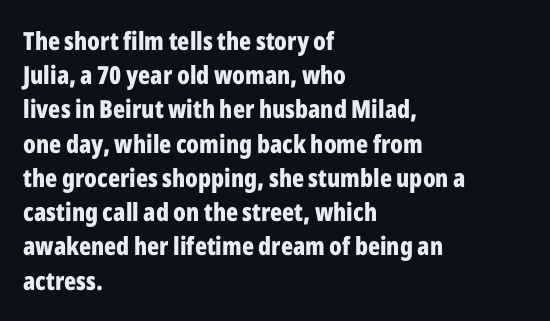
The lines in this sample share a left origin and differ only in where they stop. Summary of vertical rhythm: regular, with standard interline spacing. Italic: no, the glyphs are upright roman. The letterforms sit shoulder to shoulder at normal distance. Set as a true bold cut, around the 700 mark. The baseline area is clear.
